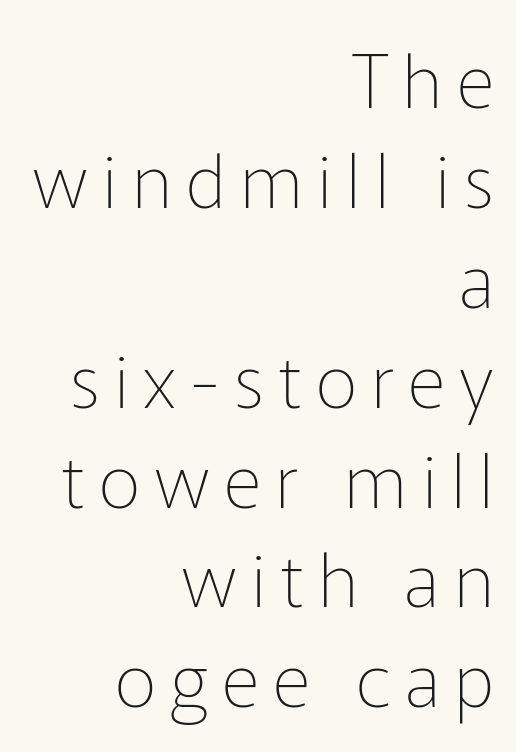
{"serif": "no", "italic": "no", "bold": "no", "weight": "thin", "width": "normal", "stroke_contrast": "low", "x_height": "medium", "monospaced": "no", "underline": "no", "align": "right", "line_spacing": "normal", "line_spacing_ratio": 1.35, "glyph_px": 74}
